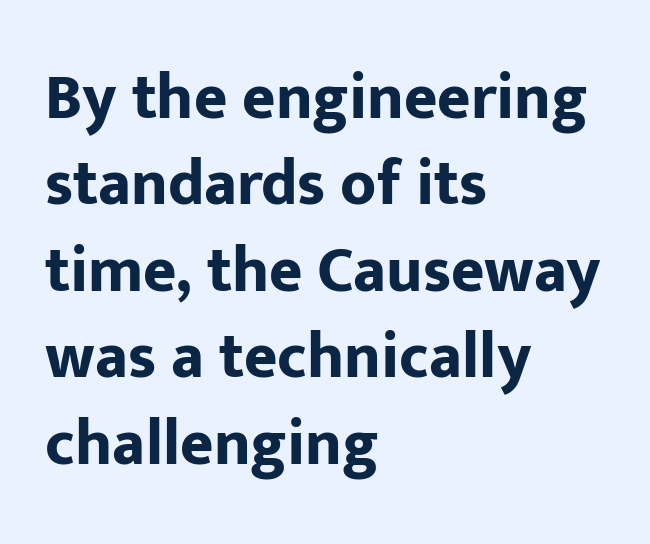
{"serif": "no", "italic": "no", "bold": "yes", "weight": "bold", "width": "normal", "stroke_contrast": "low", "x_height": "medium", "monospaced": "no", "underline": "no", "align": "left", "line_spacing": "normal", "line_spacing_ratio": 1.35, "letter_spacing": "normal", "letter_spacing_em": 0.0, "glyph_px": 64}
